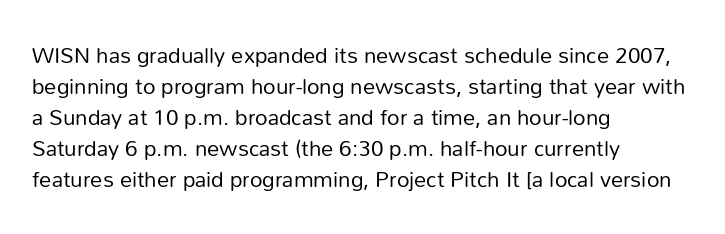
The words here are not underlined. Default kerning and tracking; the words read as compact shapes. The paragraph shown leans on its left margin. Posture: straight, roman, zero tilt. Vertical stems look standard width or narrower in stroke. Vertical spacing — default.
